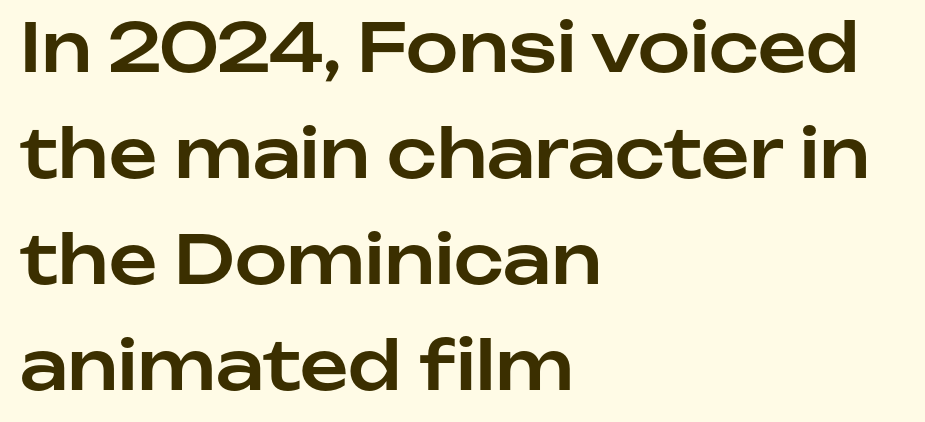
The designer left line spacing at the default. Typographically, this falls in the sans-serif category. Is the letter spacing exaggerated? No — it looks like the ordinary default. The rendering uses natural spacing where letterforms have individual widths. Does the lettering tilt? It doesn't — this is upright. The typesetter chose a ragged-right arrangement here.
